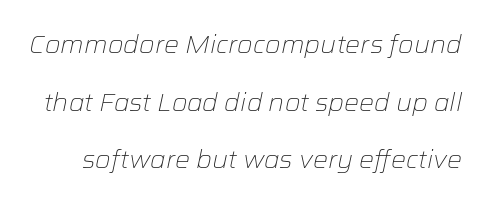
Q: Is the text bold? A: No.
Q: Is the text italic (slanted)? A: Yes, it leans right by about 12 degrees.
Q: Is the text underlined? A: No.
Q: Is the spacing between letters normal or unusually wide? A: Normal.
Q: Is the spacing between lines tight, normal or loose? A: Loose.
